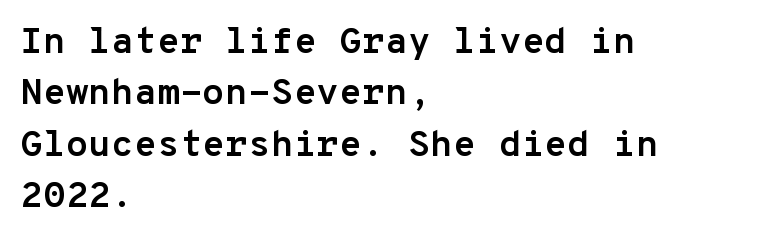
Lines of text with bare space underneath. The strokes are fattened all the way to bold. Here the designer chose a console-style face with uniform glyph widths. Spacing between characters is what you'd get straight out of the box. In terms of leading, this rendering sits right in the middle.
